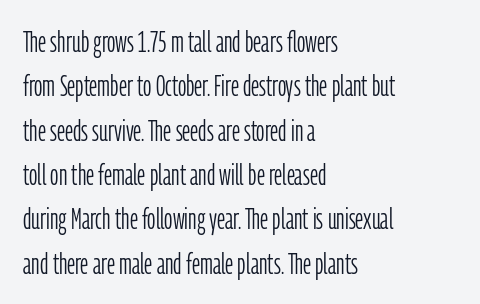
{"serif": "no", "italic": "no", "bold": "no", "weight": "light", "width": "condensed", "stroke_contrast": "low", "x_height": "medium", "monospaced": "no", "underline": "no", "align": "left", "line_spacing": "normal", "line_spacing_ratio": 1.53, "letter_spacing": "normal", "letter_spacing_em": 0.0, "glyph_px": 29}
